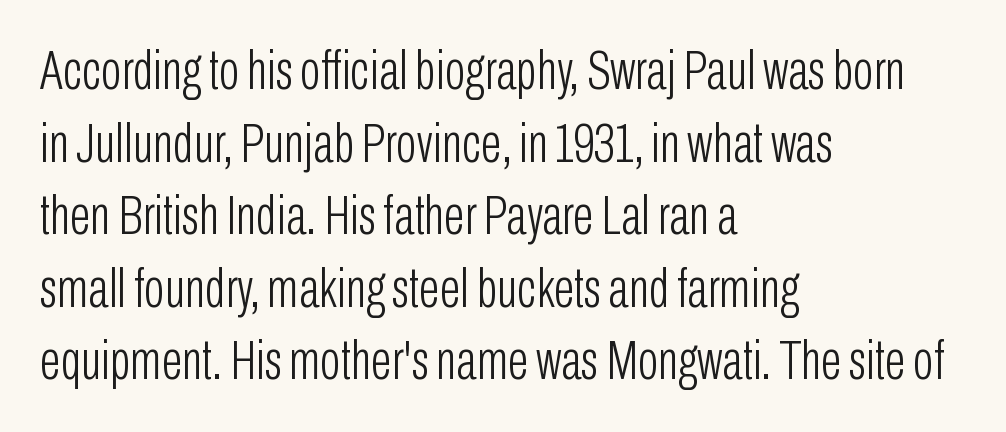
{"serif": "no", "italic": "no", "bold": "no", "weight": "light", "width": "condensed", "stroke_contrast": "low", "x_height": "medium", "monospaced": "no", "underline": "no", "align": "left", "line_spacing": "normal", "line_spacing_ratio": 1.32, "letter_spacing": "normal", "letter_spacing_em": 0.0, "glyph_px": 55}
